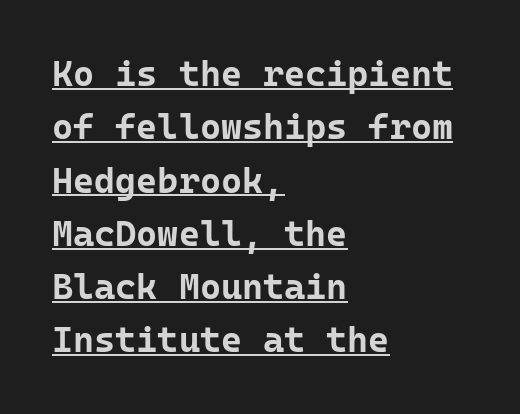
{"serif": "no", "italic": "no", "bold": "yes", "weight": "bold", "width": "normal", "stroke_contrast": "low", "x_height": "medium", "monospaced": "yes", "underline": "yes", "align": "left", "line_spacing": "normal", "line_spacing_ratio": 1.48, "letter_spacing": "normal", "letter_spacing_em": 0.0, "glyph_px": 36}
